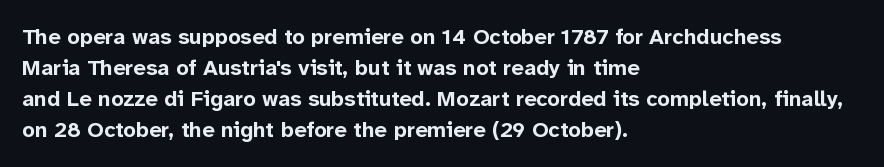
Ordinary non-slanted type is in use. The space between consecutive lines is moderate. The strokes are fattened all the way to bold. No extra tracking has been applied to these lines. Quick note: underline off. The typesetter chose a ragged-right arrangement here.
